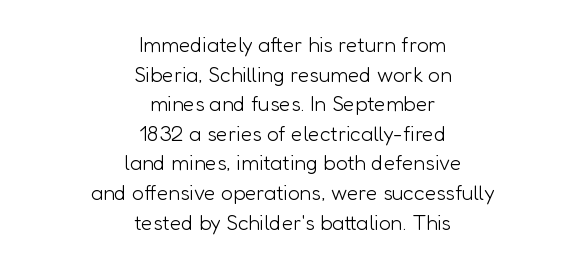
{"italic": "no", "bold": "no", "underline": "no", "align": "center", "line_spacing": "normal", "line_spacing_ratio": 1.41, "letter_spacing": "normal", "letter_spacing_em": 0.0, "glyph_px": 21}
